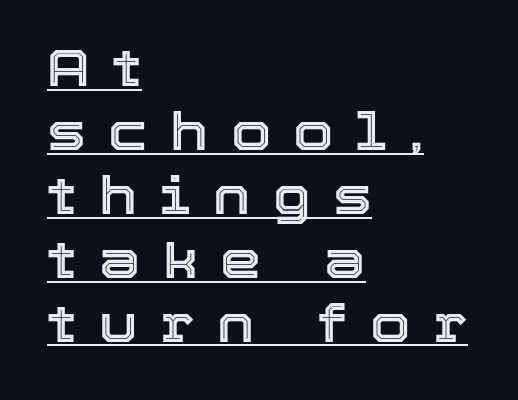
You can see a thin bar hugging the bottom of the glyphs. Honestly, the letter spacing is so wide it's the main thing you notice. These lines were composed using upright roman letters. Character widths vary here, with narrow letters taking less room than wide ones. The rag falls on the right side of this text block.
